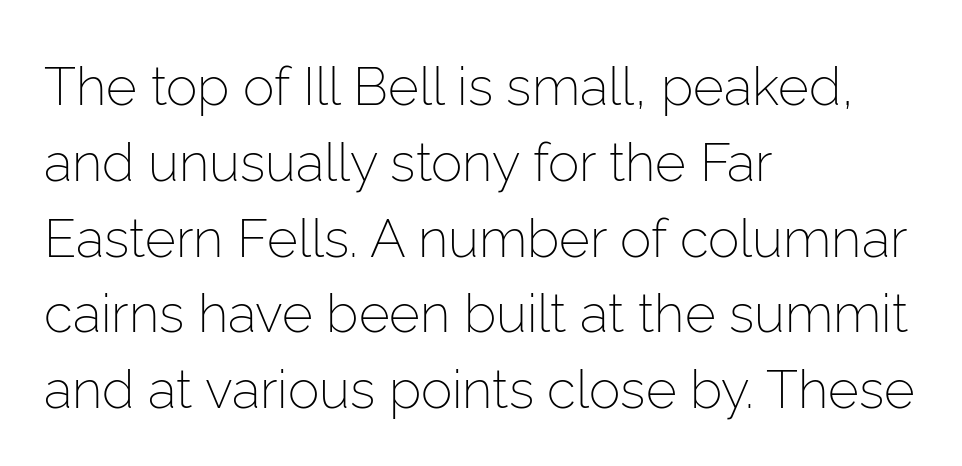
Q: Is the text bold? A: No.
Q: Is the text italic (slanted)? A: No, it is upright.
Q: Is the typeface a serif or a sans-serif typeface? A: Sans-serif.
Q: Is the text underlined? A: No.
Q: How is the paragraph aligned? A: Left-aligned.
Q: Is the spacing between letters normal or unusually wide? A: Normal.
Q: Is the spacing between lines tight, normal or loose? A: Normal.
Q: Width (condensed, normal, or wide)? A: Normal.
Q: Stroke contrast? A: Low.
Q: x-height? A: Medium.
Q: Monospaced? A: No.
